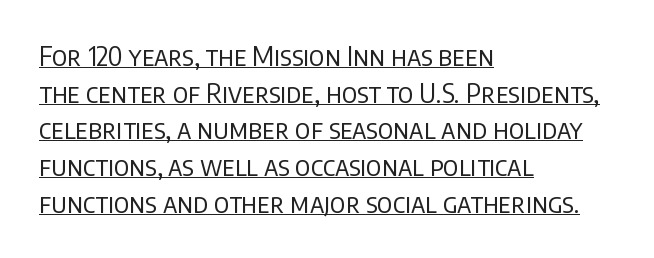
You can see a thin bar hugging the bottom of the glyphs. It's the straight-up-and-down kind of type. The typesetter chose a ragged-right arrangement here. In terms of letterspacing, this is plain default setting.
